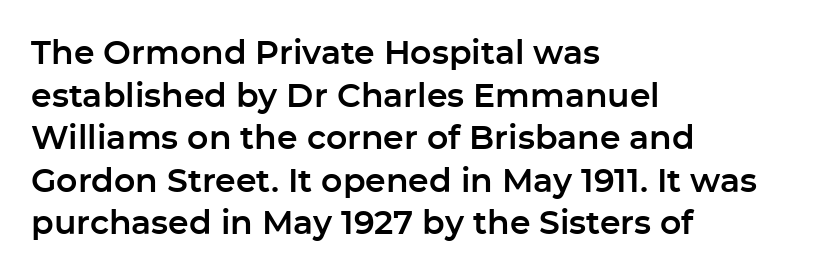
The image shows 33 px sans-serif type, upright; set left-aligned, normal line spacing (1.29x), normal letter spacing, not underlined; low stroke contrast and a medium x-height.
